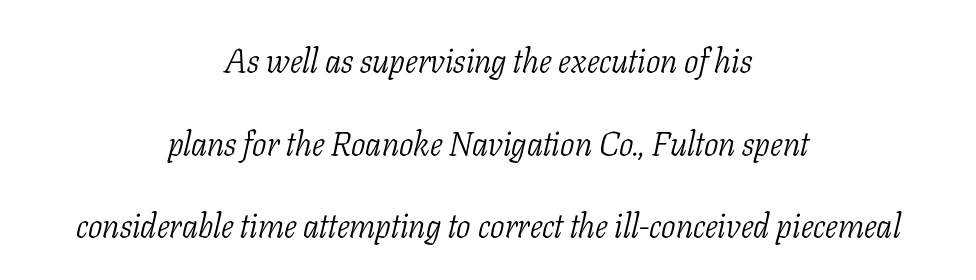
{"serif": "yes", "italic": "yes", "lean": "right", "slant_degrees": 11, "bold": "no", "weight": "light", "width": "condensed", "stroke_contrast": "low", "x_height": "medium", "monospaced": "no", "underline": "no", "align": "center", "line_spacing": "loose", "line_spacing_ratio": 2.43, "letter_spacing": "normal", "letter_spacing_em": 0.0, "glyph_px": 34}
